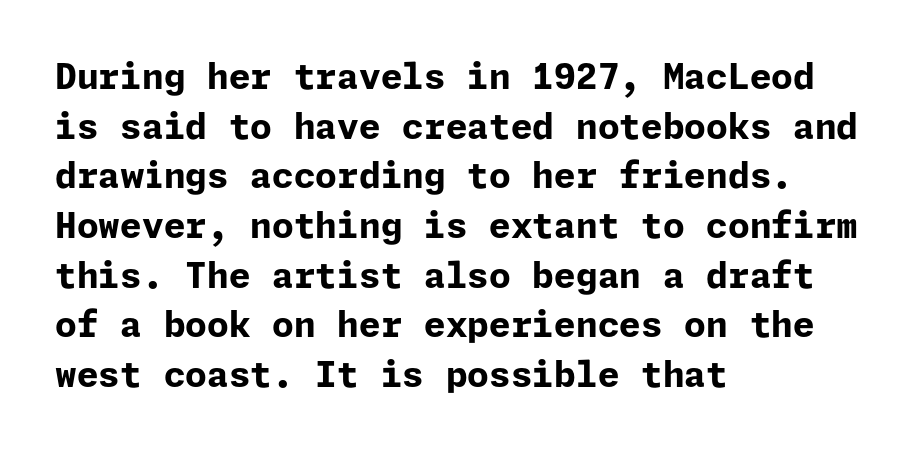
The image shows 35 px bold sans-serif type, upright; set left-aligned, normal line spacing (1.42x), normal letter spacing, not underlined; low stroke contrast and a medium x-height.
